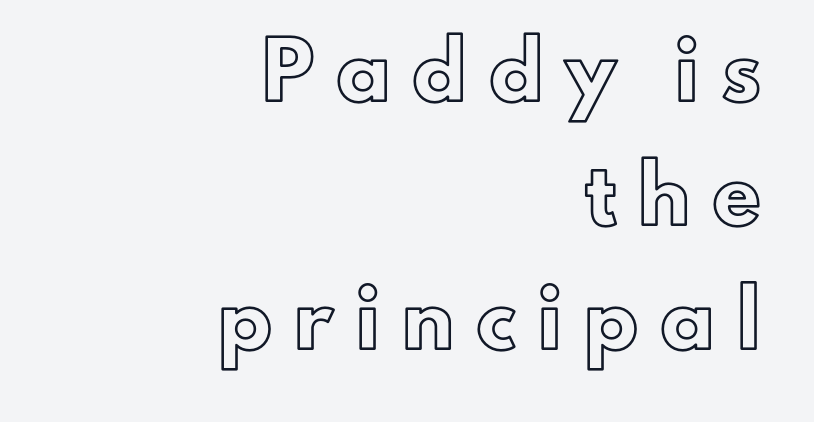
{"italic": "no", "width": "normal", "x_height": "small", "monospaced": "no", "underline": "no", "align": "right", "line_spacing": "loose", "line_spacing_ratio": 2.38, "letter_spacing": "wide", "letter_spacing_em": 0.44, "glyph_px": 52}
